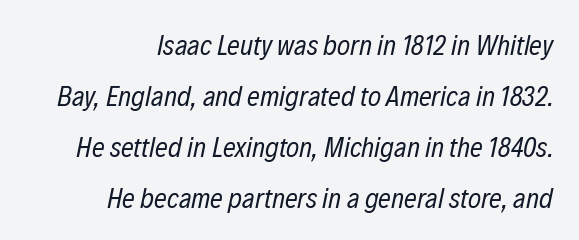
{"italic": "yes", "lean": "right", "slant_degrees": 12, "bold": "no", "weight": "regular", "width": "condensed", "stroke_contrast": "low", "x_height": "medium", "monospaced": "no", "underline": "no", "align": "right", "line_spacing_ratio": 1.82, "letter_spacing": "normal", "letter_spacing_em": 0.0, "glyph_px": 28}
